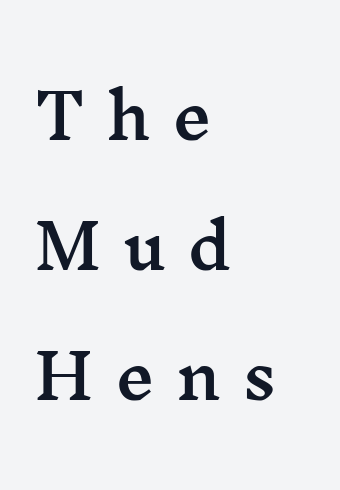
The image shows 62 px wide serif type, upright; set left-aligned, loose line spacing (2.1x), unusually wide letter spacing (+0.34 em), not underlined; medium stroke contrast and a medium x-height.
